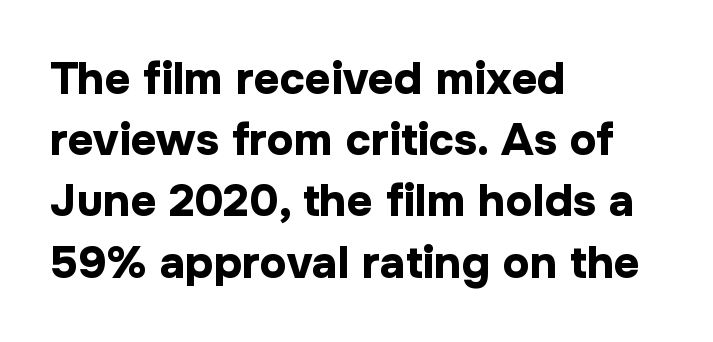
Q: Is the text bold? A: Yes.
Q: Is the text italic (slanted)? A: No, it is upright.
Q: Is the typeface a serif or a sans-serif typeface? A: Sans-serif.
Q: Is the text underlined? A: No.
Q: How is the paragraph aligned? A: Left-aligned.
Q: Is the spacing between letters normal or unusually wide? A: Normal.
Q: Is the spacing between lines tight, normal or loose? A: Normal.
Q: Width (condensed, normal, or wide)? A: Normal.
Q: Stroke contrast? A: Low.
Q: x-height? A: Medium.
Q: Monospaced? A: No.
